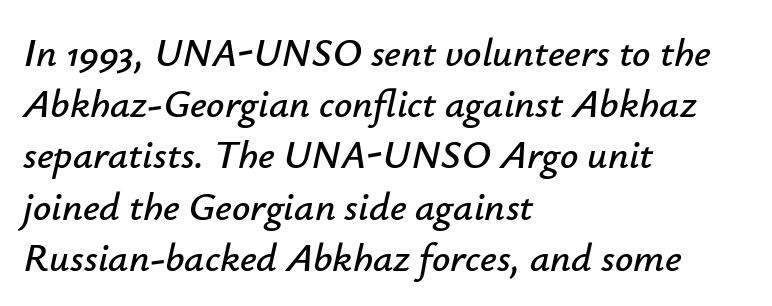
The image shows 40 px text type, italic (leaning right); set left-aligned, normal line spacing (1.28x), normal letter spacing, not underlined; low stroke contrast and a small x-height.
